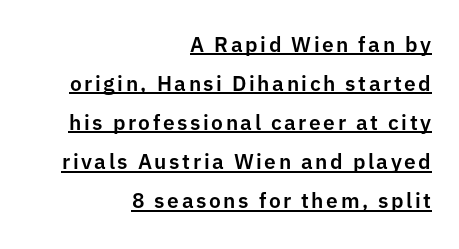
{"italic": "no", "underline": "yes", "align": "right", "line_spacing_ratio": 1.86, "glyph_px": 21}
